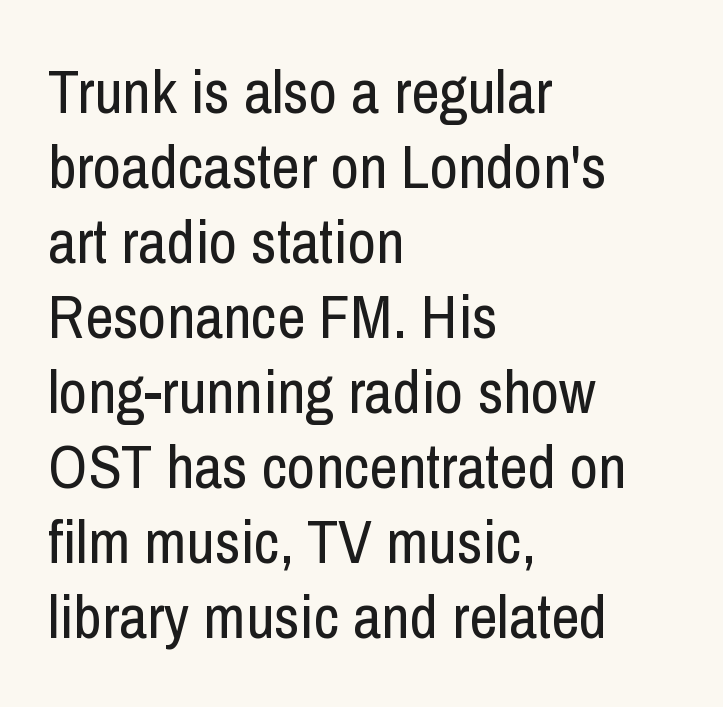
The rendering anchors every line to the left-hand side. You can tell it's not italic because the verticals are truly vertical. Each letter keeps its own natural width here, so spacing adapts to shape. The strip under each line holds only bare page.
